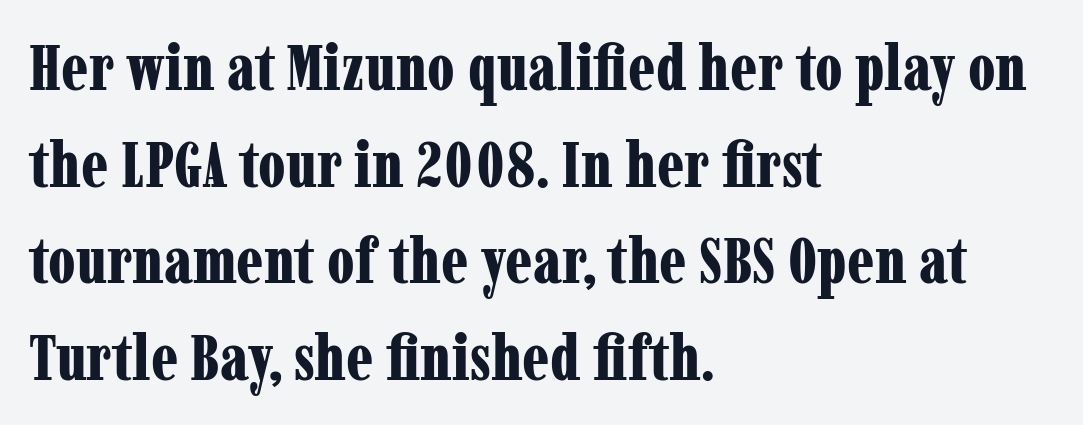
The image shows 64 px bold, condensed serif type, upright; set left-aligned, normal line spacing (1.51x), normal letter spacing, not underlined; low stroke contrast and a medium x-height.
